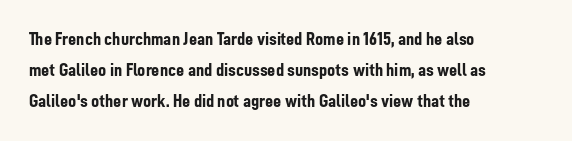
{"italic": "no", "bold": "yes", "underline": "no", "align": "left", "line_spacing": "normal", "line_spacing_ratio": 1.54, "letter_spacing": "normal", "letter_spacing_em": 0.0, "glyph_px": 20}
